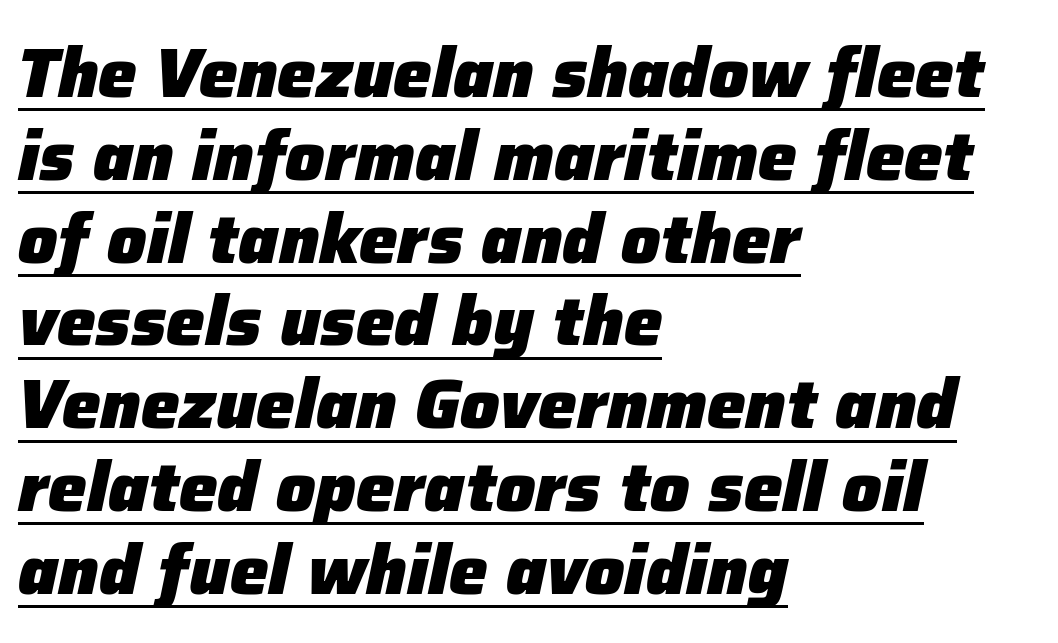
Q: Is the text bold? A: Yes.
Q: Is the text italic (slanted)? A: Yes, it leans right by about 12 degrees.
Q: Is the text underlined? A: Yes.
Q: How is the paragraph aligned? A: Left-aligned.
Q: Is the spacing between letters normal or unusually wide? A: Normal.
Q: Width (condensed, normal, or wide)? A: Normal.
Q: Stroke contrast? A: Low.
Q: x-height? A: Medium.
Q: Monospaced? A: No.
